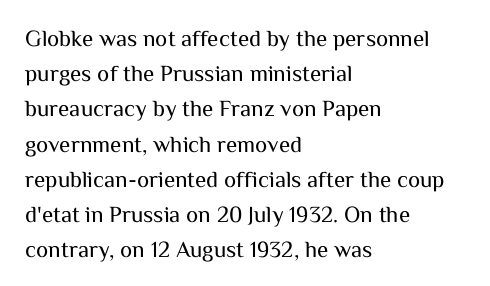
A typesetter would call this leading conventional body-copy spacing. Casual observation: everything's shoved over to the left. Counters stay open thanks to moderate or lighter strokes. The lettering stays uniformly vertical, giving the passage a roman look. No extra tracking has been applied to these lines. The gap between lines stays unmarked.
